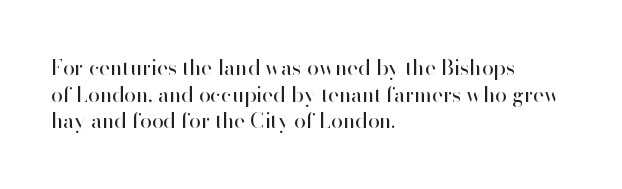
Q: Is the text bold? A: No.
Q: Is the text italic (slanted)? A: No, it is upright.
Q: Is the text underlined? A: No.
Q: How is the paragraph aligned? A: Left-aligned.
Q: Is the spacing between letters normal or unusually wide? A: Normal.
Q: Is the spacing between lines tight, normal or loose? A: Normal.
